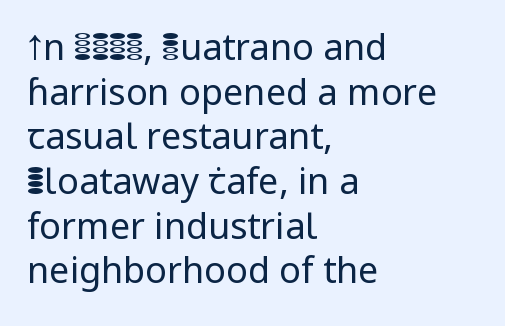
Observe the absence of serifs on each vertical stroke in this sample. The tracking reads as untouched default to a designer's eye. Each stroke keeps to a modest, everyday thickness or less. These lines stack with their left ends in a neat column. Unlike italic type, these characters show no tilt at all.
